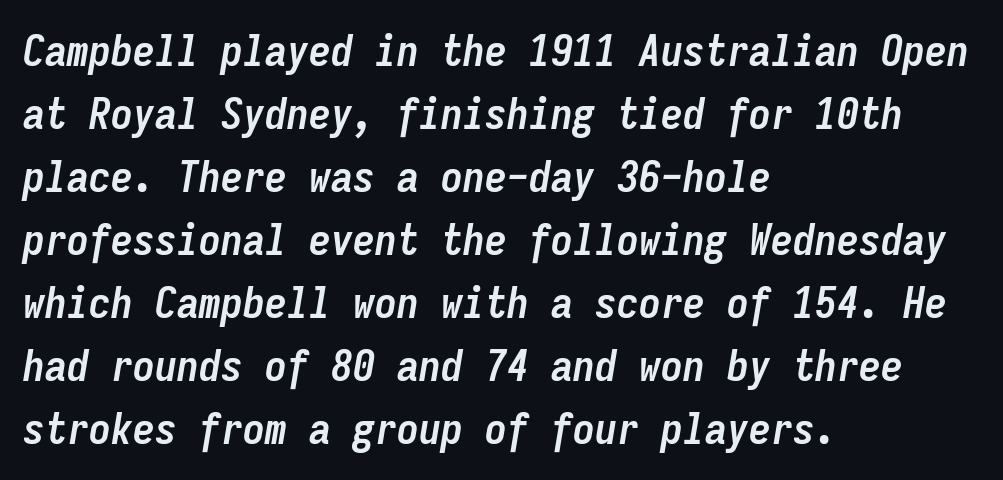
Q: Is the text bold? A: Yes.
Q: Is the text italic (slanted)? A: Yes, it leans right by about 9 degrees.
Q: Is the text underlined? A: No.
Q: How is the paragraph aligned? A: Left-aligned.
Q: Is the spacing between letters normal or unusually wide? A: Normal.
Q: Is the spacing between lines tight, normal or loose? A: Normal.
Q: Width (condensed, normal, or wide)? A: Condensed.
Q: Stroke contrast? A: Low.
Q: x-height? A: Medium.
Q: Monospaced? A: Yes.
